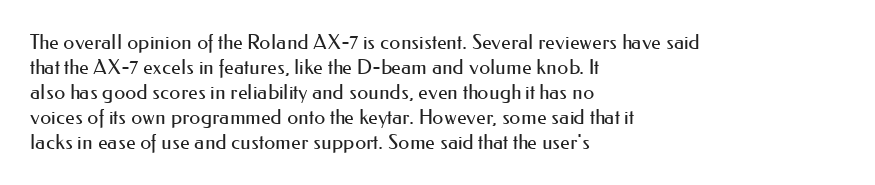
{"italic": "no", "bold": "no", "underline": "no", "align": "left", "line_spacing": "normal", "line_spacing_ratio": 1.25, "letter_spacing": "normal", "letter_spacing_em": 0.0, "glyph_px": 20}
